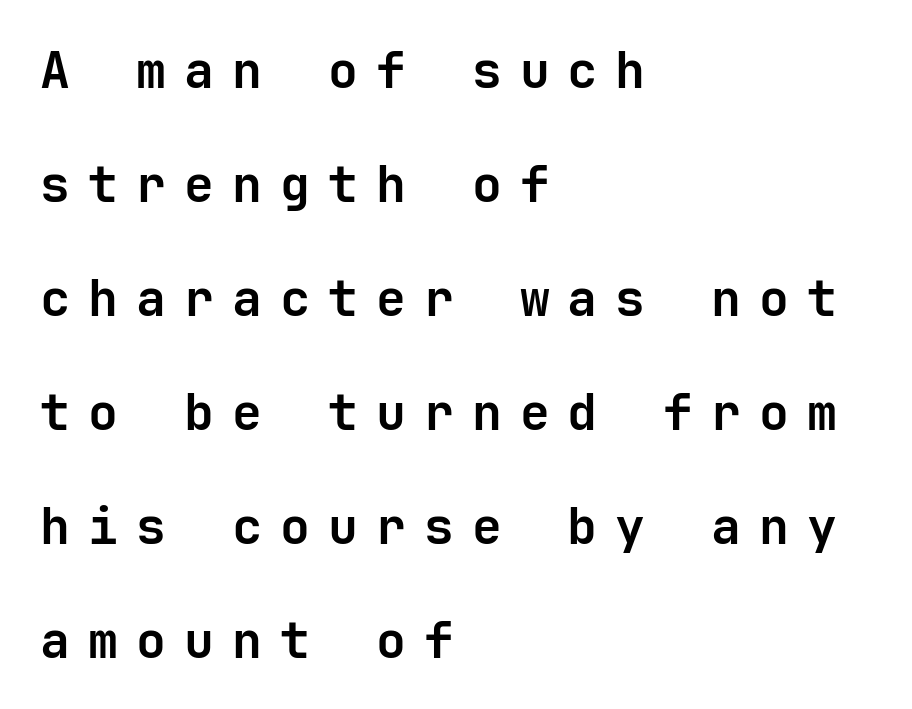
Compared with typical paragraphs, the rows here are farther apart. These lines stack with their left ends in a neat column. The characters display no serif detailing; their extremities are plain. The rendering inserts visible extra space after every character. No word sits above an underline.
